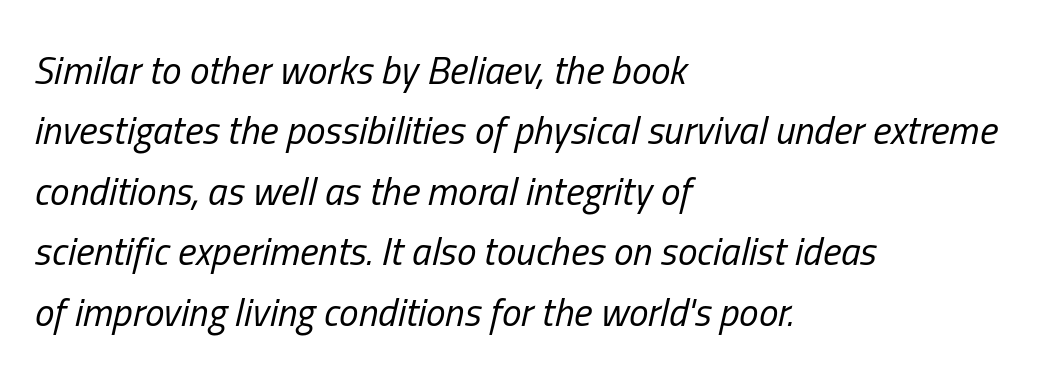
Weight class: somewhere from thin through regular. In terms of posture, this sample is oblique. Letters rest on an invisible, unmarked baseline. The rendering anchors every line to the left-hand side.
